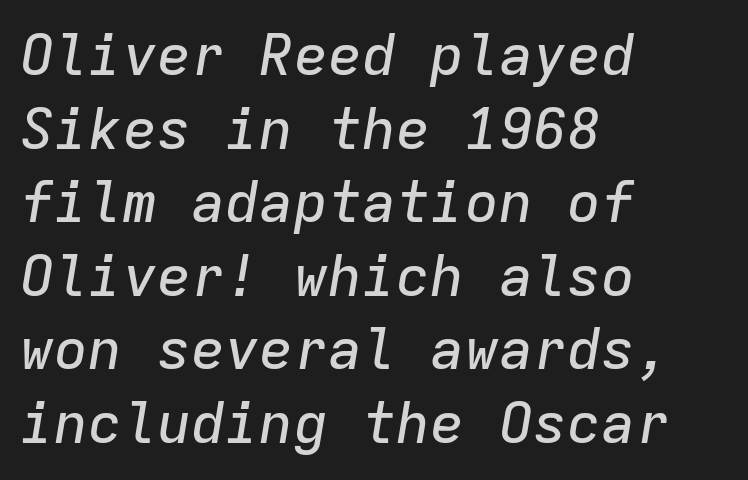
{"italic": "yes", "lean": "right", "slant_degrees": 9, "width": "normal", "stroke_contrast": "low", "x_height": "medium", "monospaced": "yes", "underline": "no", "align": "left", "line_spacing": "normal", "line_spacing_ratio": 1.29, "letter_spacing": "normal", "letter_spacing_em": 0.0, "glyph_px": 57}
